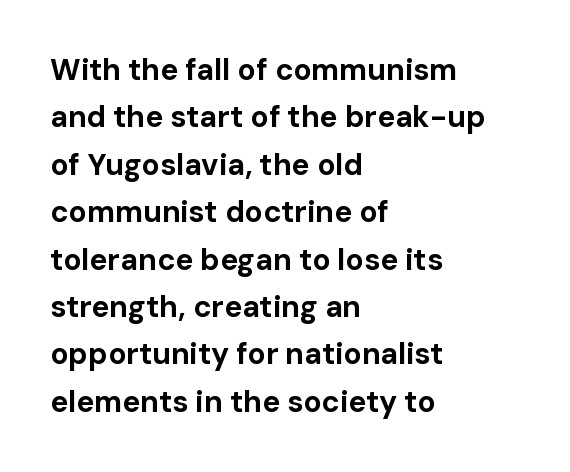
Q: Is the text bold? A: Yes.
Q: Is the text italic (slanted)? A: No, it is upright.
Q: Is the typeface a serif or a sans-serif typeface? A: Sans-serif.
Q: Is the text underlined? A: No.
Q: How is the paragraph aligned? A: Left-aligned.
Q: Is the spacing between letters normal or unusually wide? A: Normal.
Q: Is the spacing between lines tight, normal or loose? A: Normal.
Q: Width (condensed, normal, or wide)? A: Normal.
Q: Stroke contrast? A: Low.
Q: x-height? A: Medium.
Q: Monospaced? A: No.
